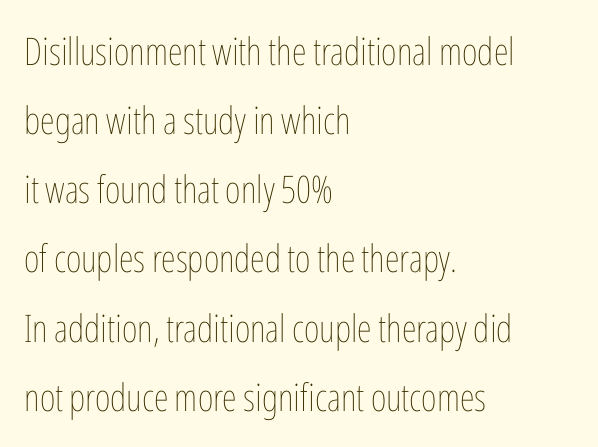
The image shows 38 px thin, condensed type, upright; set left-aligned, line spacing 1.82x, normal letter spacing, not underlined; low stroke contrast and a medium x-height.
